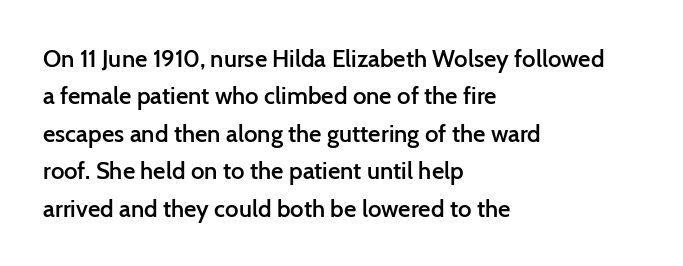
The image shows 24 px text type, upright; set left-aligned, normal line spacing (1.56x), normal letter spacing, not underlined.
